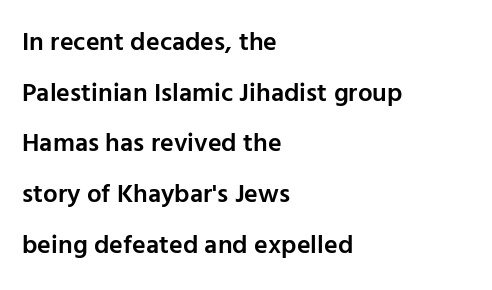
Check the space under the baseline: it is left empty. Glyph-to-glyph distance matches everyday printed text. Left-aligned paragraph, ragged on the right. A great deal of white space separates one row of letters from the next. As a designer I'd log this as weight 600, semibold. Does the lettering tilt? It doesn't — this is upright.
